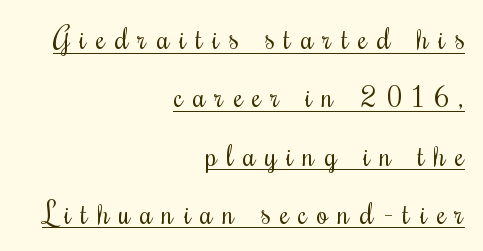
Character widths vary here, with narrow letters taking less room than wide ones. Is there an underline? Yes — a line sits under the letters. Observe the wide spacing: letters keep a clear distance from each other. Teacher's note: observe the even right margin — that is flush-right alignment. No extra ink here — the face is not bold.
